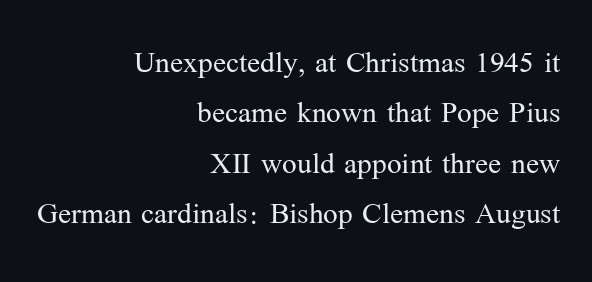
Q: Is the text bold? A: No.
Q: Is the text italic (slanted)? A: No, it is upright.
Q: Is the typeface a serif or a sans-serif typeface? A: Serif.
Q: Is the text underlined? A: No.
Q: How is the paragraph aligned? A: Right-aligned.
Q: Is the spacing between letters normal or unusually wide? A: Normal.
Q: Is the spacing between lines tight, normal or loose? A: Normal.
Q: Width (condensed, normal, or wide)? A: Normal.
Q: Stroke contrast? A: Medium.
Q: x-height? A: Medium.
Q: Monospaced? A: No.
